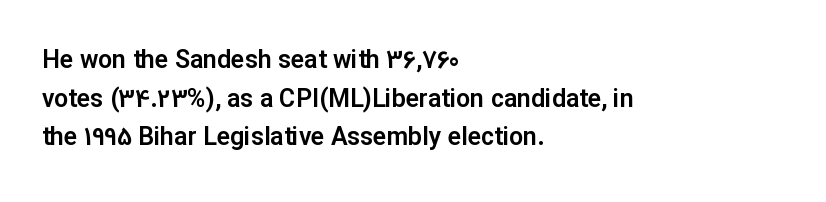
Q: Is the text italic (slanted)? A: No, it is upright.
Q: Is the text underlined? A: No.
Q: How is the paragraph aligned? A: Left-aligned.
Q: Is the spacing between letters normal or unusually wide? A: Normal.
Q: Is the spacing between lines tight, normal or loose? A: Normal.
